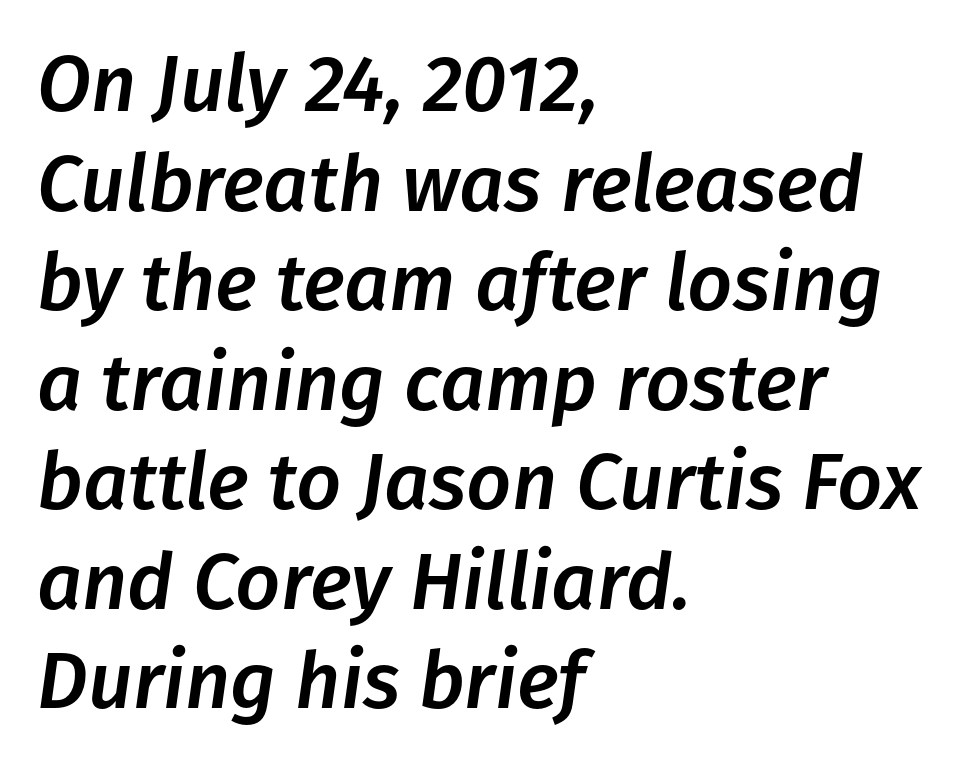
{"italic": "yes", "lean": "right", "slant_degrees": 8, "width": "normal", "stroke_contrast": "low", "x_height": "medium", "monospaced": "no", "underline": "no", "align": "left", "line_spacing": "normal", "line_spacing_ratio": 1.26, "letter_spacing": "normal", "letter_spacing_em": 0.0, "glyph_px": 79}
